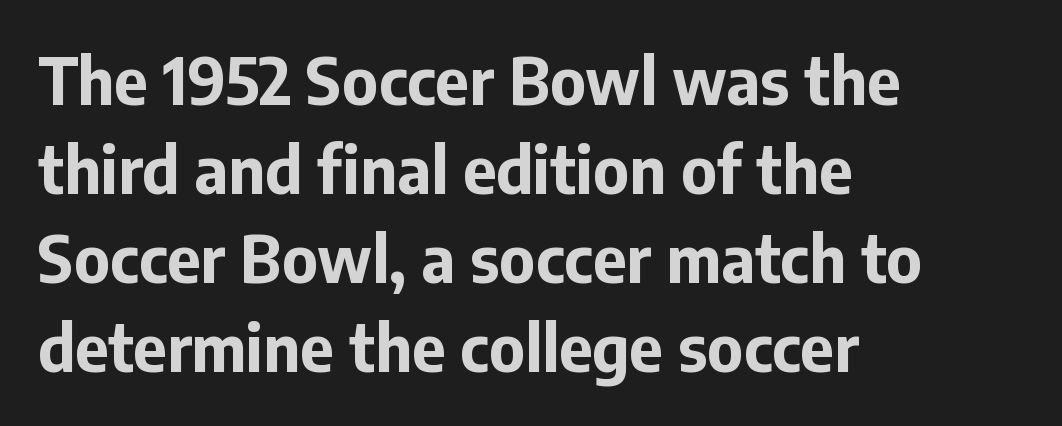
Q: Is the text bold? A: Yes.
Q: Is the text italic (slanted)? A: No, it is upright.
Q: Is the typeface a serif or a sans-serif typeface? A: Sans-serif.
Q: Is the text underlined? A: No.
Q: How is the paragraph aligned? A: Left-aligned.
Q: Is the spacing between letters normal or unusually wide? A: Normal.
Q: Is the spacing between lines tight, normal or loose? A: Normal.
Q: Width (condensed, normal, or wide)? A: Normal.
Q: Stroke contrast? A: Low.
Q: x-height? A: Medium.
Q: Monospaced? A: No.
